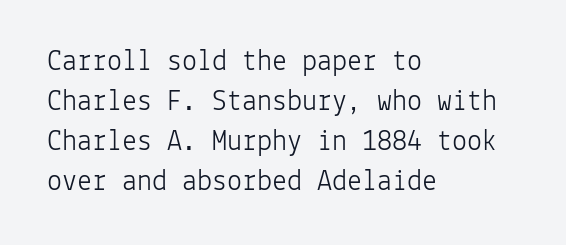
When letters stand straight like this, we call the style roman or upright. The passage shown has conventional tracking throughout. The line-height multiplier appears to be the usual default. No extra ink here — the face is not bold.
